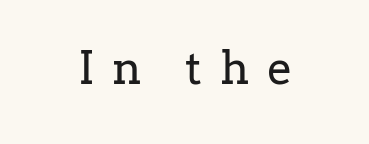
{"serif": "yes", "italic": "no", "bold": "no", "weight": "regular", "width": "normal", "stroke_contrast": "low", "x_height": "medium", "monospaced": "no", "underline": "no", "letter_spacing": "wide", "letter_spacing_em": 0.39, "glyph_px": 45}
